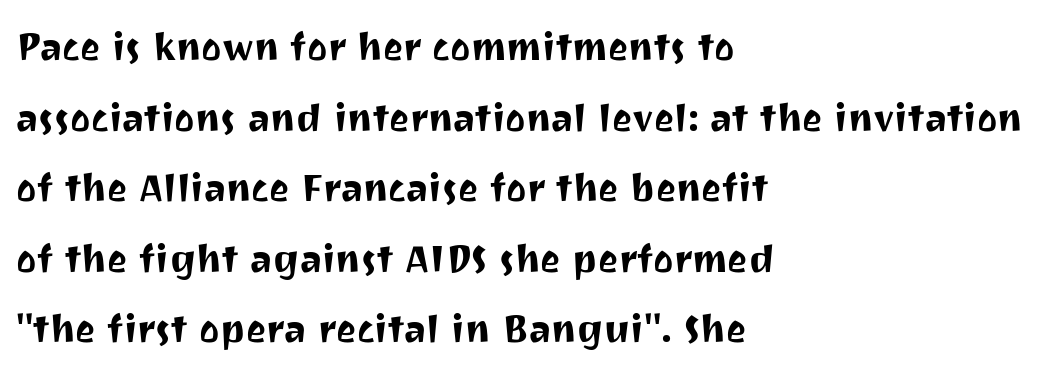
{"serif": "no", "italic": "no", "width": "normal", "stroke_contrast": "medium", "x_height": "medium", "monospaced": "no", "underline": "no", "align": "left", "line_spacing": "normal", "line_spacing_ratio": 1.47, "letter_spacing": "normal", "letter_spacing_em": 0.0, "glyph_px": 48}
